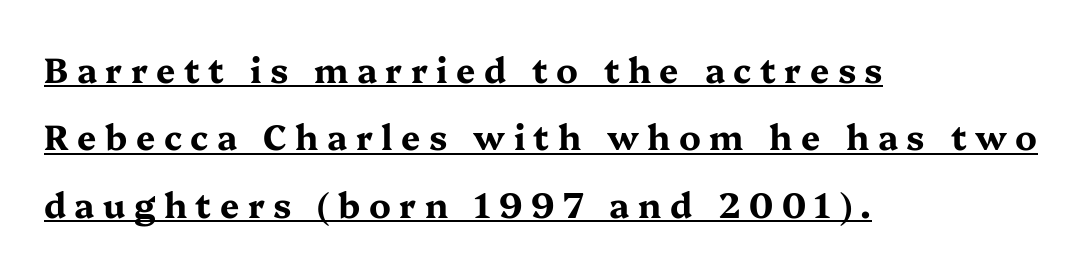
Q: Is the text bold? A: Yes.
Q: Is the text italic (slanted)? A: No, it is upright.
Q: Is the typeface a serif or a sans-serif typeface? A: Serif.
Q: Is the text underlined? A: Yes.
Q: How is the paragraph aligned? A: Left-aligned.
Q: Is the spacing between letters normal or unusually wide? A: Unusually wide.
Q: Is the spacing between lines tight, normal or loose? A: Loose.
Q: Width (condensed, normal, or wide)? A: Wide.
Q: Stroke contrast? A: Medium.
Q: x-height? A: Medium.
Q: Monospaced? A: No.
